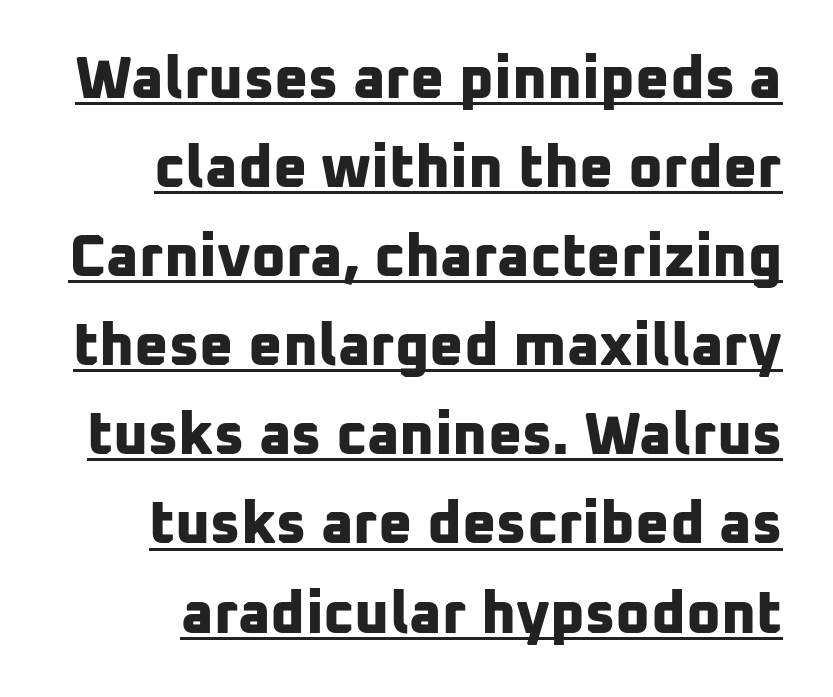
Q: Is the text bold? A: Yes.
Q: Is the typeface a serif or a sans-serif typeface? A: Sans-serif.
Q: Is the text underlined? A: Yes.
Q: Is the spacing between letters normal or unusually wide? A: Normal.
Q: Is the spacing between lines tight, normal or loose? A: Normal.
Q: Width (condensed, normal, or wide)? A: Normal.
Q: Stroke contrast? A: Low.
Q: x-height? A: Medium.
Q: Monospaced? A: No.
